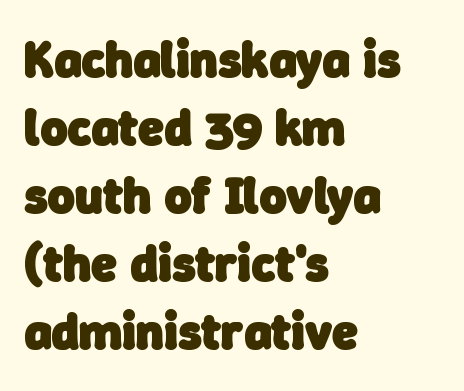
Q: Is the text bold? A: Yes.
Q: Is the typeface a serif or a sans-serif typeface? A: Sans-serif.
Q: Is the text underlined? A: No.
Q: How is the paragraph aligned? A: Left-aligned.
Q: Is the spacing between letters normal or unusually wide? A: Normal.
Q: Is the spacing between lines tight, normal or loose? A: Normal.
Q: Width (condensed, normal, or wide)? A: Normal.
Q: Stroke contrast? A: Low.
Q: x-height? A: Medium.
Q: Monospaced? A: No.
